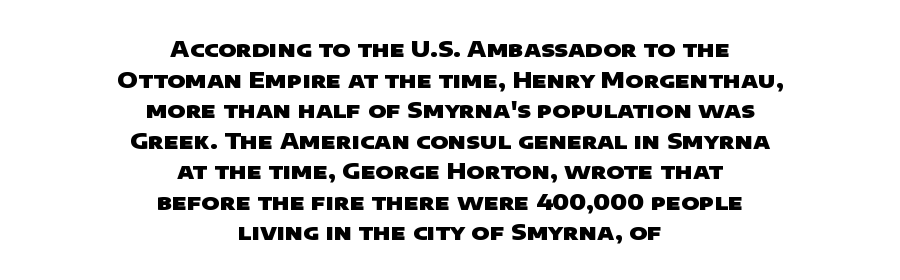
Words float on clear page, feet unadorned. Is there much room between lines? A standard amount, neither cramped nor airy. On the weight axis this lands at bold, roughly 700. The typesetter chose a symmetrical, centered arrangement here.
